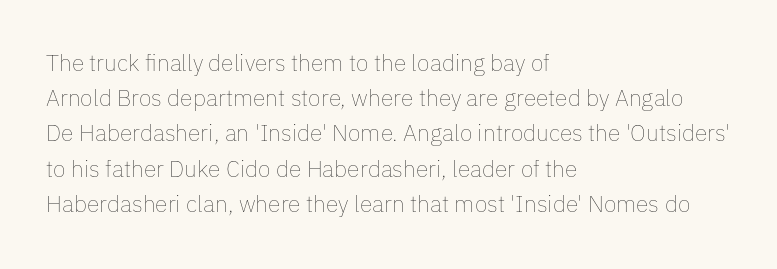
{"italic": "no", "bold": "no", "underline": "no", "align": "left", "line_spacing": "normal", "line_spacing_ratio": 1.53, "letter_spacing": "normal", "letter_spacing_em": 0.0, "glyph_px": 23}
